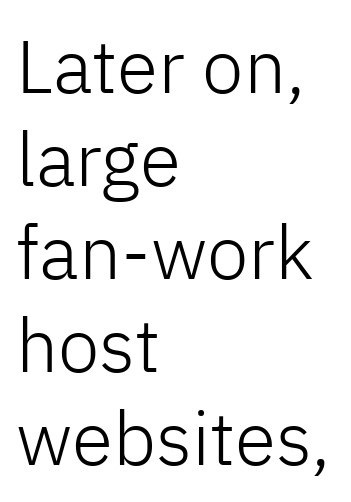
The image shows 75 px light sans-serif type, upright; set left-aligned, line spacing 1.24x, normal letter spacing, not underlined; low stroke contrast and a medium x-height.
